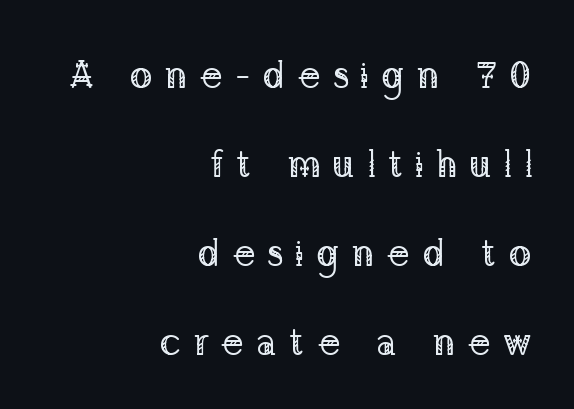
Typeset ragged left — the right edge is the straight one. Notice how the stems are strictly vertical — no italics here. This rendering features lettering with no underline. Baseline-to-baseline distance is far greater than the letter height.
